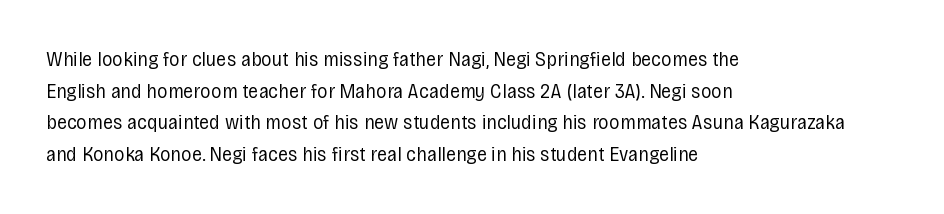
Style check: upright. Leftover space on each line is placed entirely after the last word. The rows are spaced the way most documents space them. The font is comparable to plain body text, perhaps lighter. Honestly, there is no underline to notice here at all. Nobody touched the tracking dial on this one.
